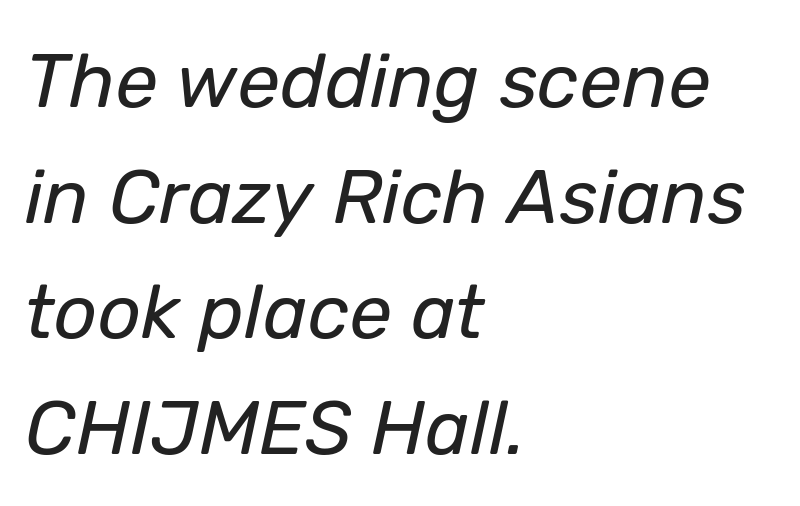
If you drew a line through each stem, it would be angled. The letterforms sit shoulder to shoulder at normal distance. Line starts are locked; line ends wander. Line spacing here is normal. Is this a fixed-width face? No — the glyphs have proportional, varying widths. Underlining? Definitely not there.
